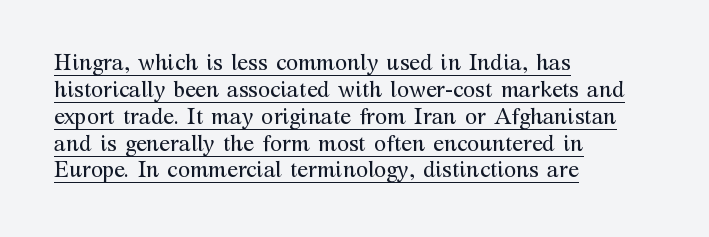
{"italic": "no", "bold": "no", "underline": "yes", "align": "left", "line_spacing_ratio": 1.22, "letter_spacing": "normal", "letter_spacing_em": 0.0, "glyph_px": 22}
